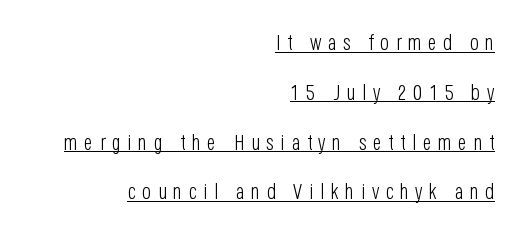
{"italic": "no", "bold": "no", "underline": "yes", "align": "right", "line_spacing": "loose", "line_spacing_ratio": 2.37, "letter_spacing": "wide", "letter_spacing_em": 0.31, "glyph_px": 21}
